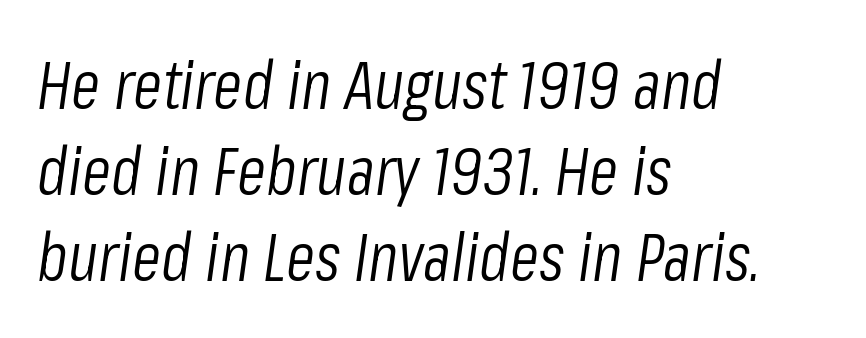
The image shows 67 px light, condensed type, italic (leaning right); set left-aligned, normal line spacing (1.28x), normal letter spacing, not underlined; low stroke contrast and a medium x-height.
